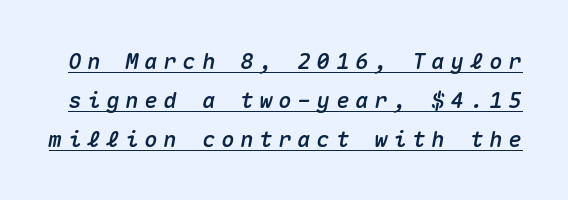
The image shows 22 px text type, italic (leaning right); set line spacing 1.77x, unusually wide letter spacing (+0.27 em), underlined.
